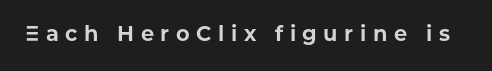
{"italic": "no", "bold": "yes", "underline": "no", "letter_spacing": "wide", "letter_spacing_em": 0.31, "glyph_px": 21}
